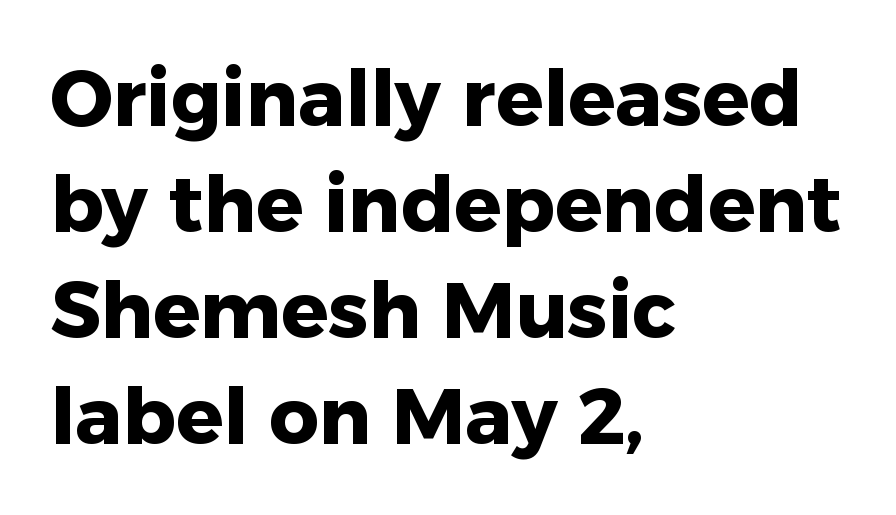
{"serif": "no", "italic": "no", "bold": "yes", "weight": "heavy", "width": "normal", "stroke_contrast": "low", "x_height": "medium", "monospaced": "no", "underline": "no", "align": "left", "line_spacing": "normal", "line_spacing_ratio": 1.36, "letter_spacing": "normal", "letter_spacing_em": 0.0, "glyph_px": 78}
